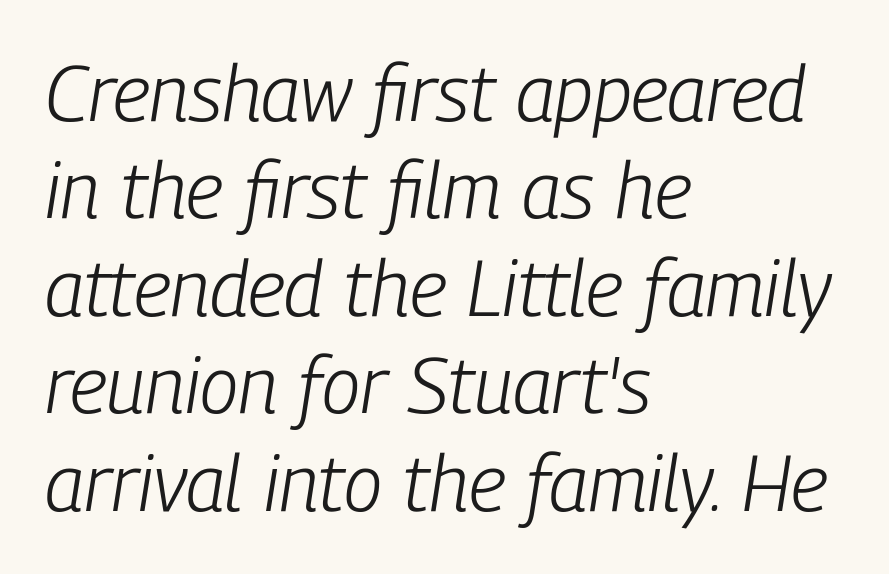
Q: Is the text bold? A: No.
Q: Is the text italic (slanted)? A: Yes, it leans right by about 9 degrees.
Q: Is the text underlined? A: No.
Q: How is the paragraph aligned? A: Left-aligned.
Q: Is the spacing between letters normal or unusually wide? A: Normal.
Q: Is the spacing between lines tight, normal or loose? A: Normal.
Q: Width (condensed, normal, or wide)? A: Condensed.
Q: Stroke contrast? A: Low.
Q: x-height? A: Medium.
Q: Monospaced? A: No.
